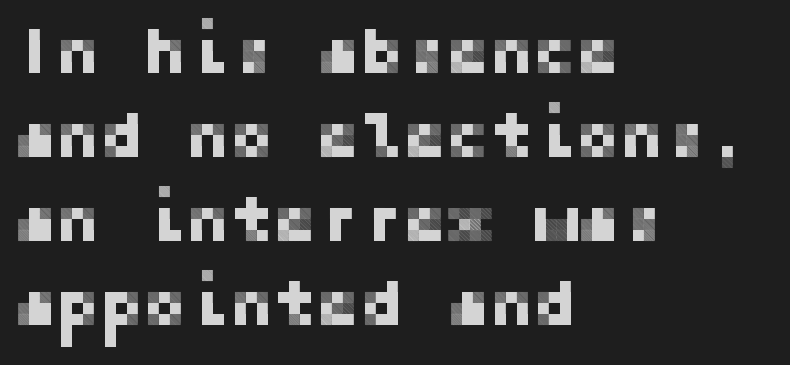
Line beginnings align vertically; line endings do not. Grotesque or geometric, the face here clearly has no serifs. Honestly, there is no underline to notice here at all. Students, note that the glyphs here touch the page at normal intervals. Normally led — the rows are evenly, conventionally spaced.
